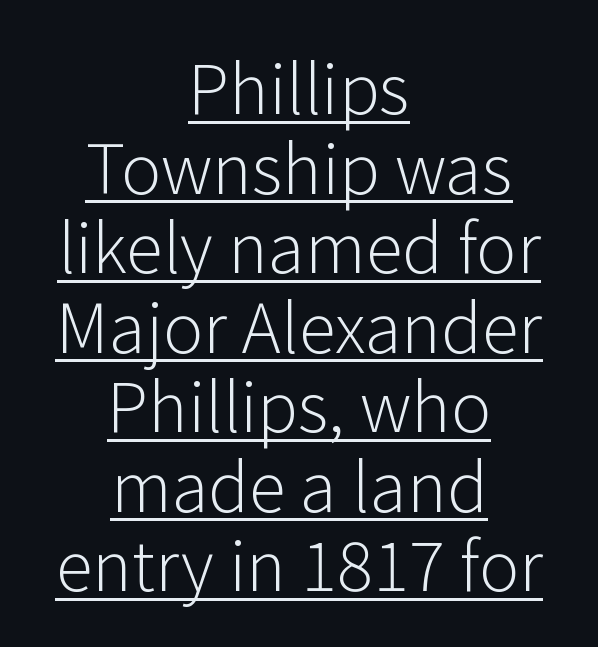
Q: Is the text bold? A: No.
Q: Is the text italic (slanted)? A: No, it is upright.
Q: Is the typeface a serif or a sans-serif typeface? A: Sans-serif.
Q: Is the text underlined? A: Yes.
Q: How is the paragraph aligned? A: Centered.
Q: Is the spacing between letters normal or unusually wide? A: Normal.
Q: Width (condensed, normal, or wide)? A: Normal.
Q: Stroke contrast? A: Low.
Q: x-height? A: Medium.
Q: Monospaced? A: No.
